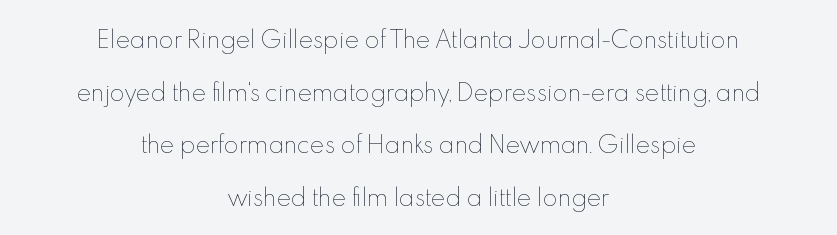
{"italic": "no", "bold": "no", "underline": "no", "align": "center", "line_spacing": "loose", "line_spacing_ratio": 2.39, "letter_spacing": "normal", "letter_spacing_em": 0.0, "glyph_px": 22}
